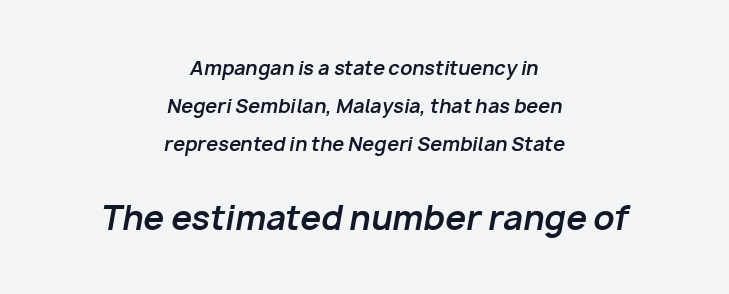
Q: Is the text bold? A: Yes.
Q: Is the text italic (slanted)? A: Yes, it leans right by about 10 degrees.
Q: Is the text underlined? A: No.
Q: How is the paragraph aligned? A: Centered.
Q: Is the spacing between letters normal or unusually wide? A: Normal.
Q: Is the spacing between lines tight, normal or loose? A: Loose.
Q: Which block of text is set in a larger size, the first (top) or the second (bottom)? A: The second (bottom) one.
Q: Width (condensed, normal, or wide)? A: Normal.
Q: Stroke contrast? A: Low.
Q: x-height? A: Medium.
Q: Monospaced? A: No.
